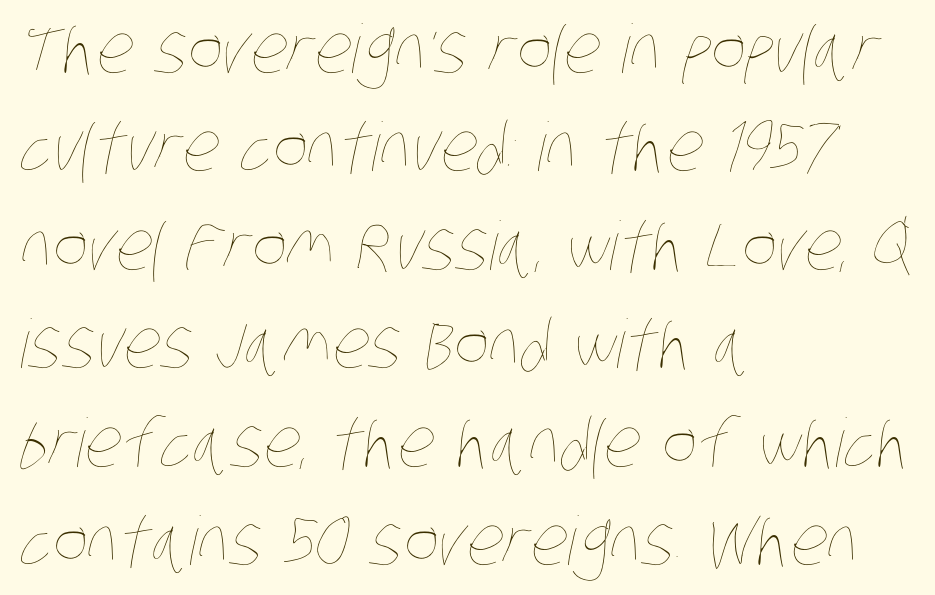
{"bold": "no", "weight": "thin", "width": "condensed", "stroke_contrast": "low", "x_height": "large", "monospaced": "no", "underline": "no", "align": "left", "line_spacing": "normal", "line_spacing_ratio": 1.47, "letter_spacing": "normal", "letter_spacing_em": 0.0, "glyph_px": 67}
